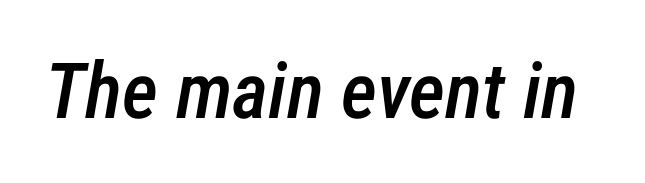
These lines carry some extra weight — a demibold, not a full bold. There is no visible air inserted between adjacent glyphs. The face used here has a pronounced slope to its letters. Note the varied advance widths — an 'i' is clearly narrower than an 'm'. Any mark beneath the type? The region is blank.
